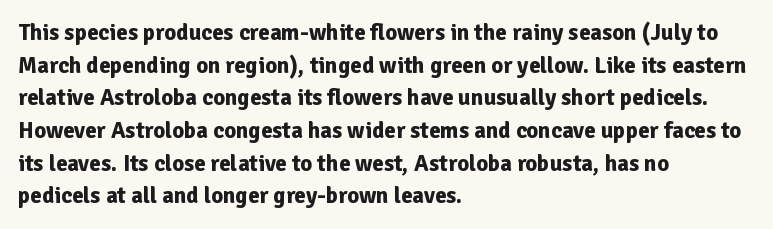
Q: Is the text bold? A: Yes.
Q: Is the text italic (slanted)? A: No, it is upright.
Q: Is the text underlined? A: No.
Q: How is the paragraph aligned? A: Left-aligned.
Q: Is the spacing between letters normal or unusually wide? A: Normal.
Q: Is the spacing between lines tight, normal or loose? A: Normal.
